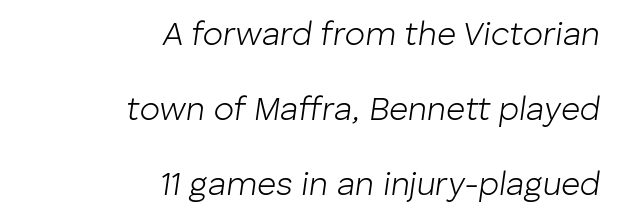
The image shows 33 px light type, italic (leaning right); set right-aligned, loose line spacing (2.27x), normal letter spacing, not underlined; low stroke contrast and a medium x-height.
